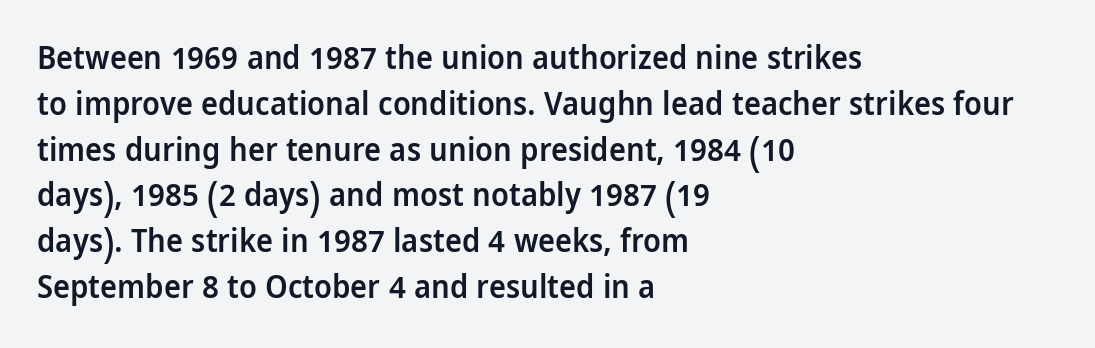
Is the type bold? Partly — it's a semibold, heavier than regular but not fully bold. One glance says typical: line gaps are just what's usual. Each word holds together tightly as a unit, with standard inter-letter gaps. Horizontally, the lines are justified to the leading edge only.
